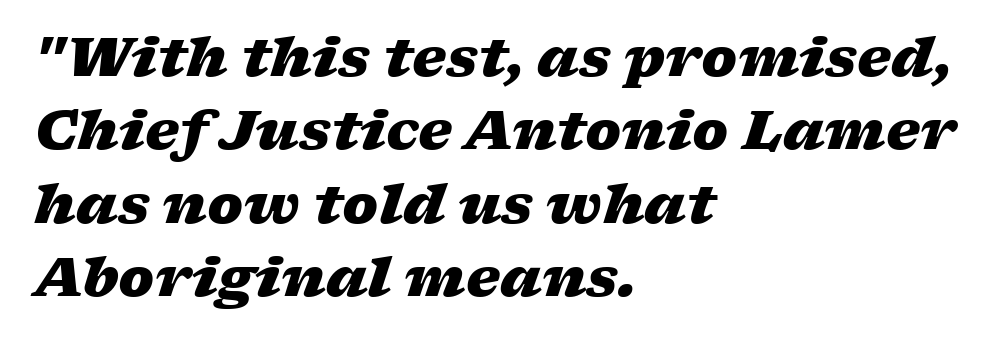
An italicized treatment has been applied to the whole sample. Is the letter spacing exaggerated? No — it looks like the ordinary default. A full-strength bold gives these letters their thick strokes. Notice how descenders clear the ascenders below comfortably — that's standard leading. Beneath every word, the page is bare.
